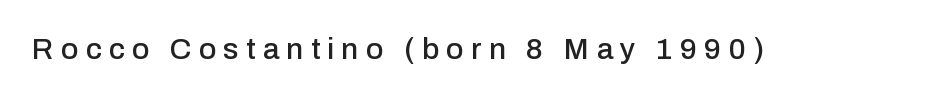
Stroke terminals: plain, sans-serif. Display-style spreading of the glyphs; the letterfit is very open. Unlike italic type, these characters show no tilt at all. Descender tails drop into unmarked territory. Spacing verdict: proportional, widths tailored to each character.
